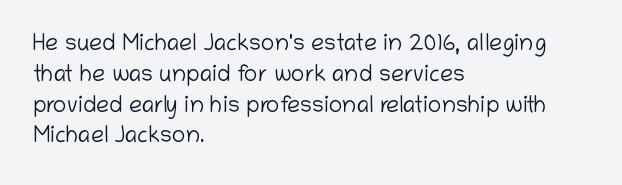
Q: Is the text bold? A: No.
Q: Is the text italic (slanted)? A: No, it is upright.
Q: Is the text underlined? A: No.
Q: How is the paragraph aligned? A: Left-aligned.
Q: Is the spacing between letters normal or unusually wide? A: Normal.
Q: Is the spacing between lines tight, normal or loose? A: Normal.
